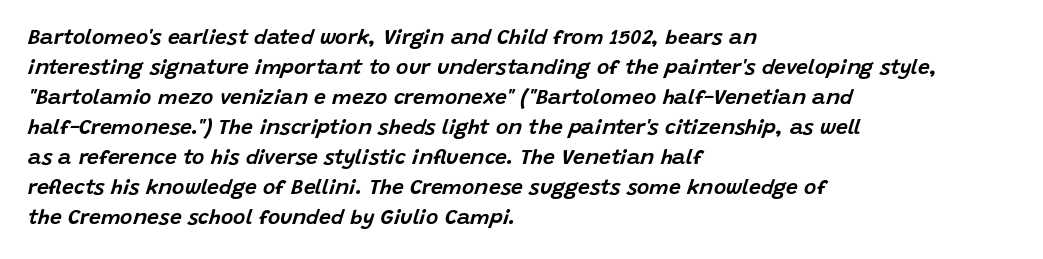
Q: Is the text italic (slanted)? A: Yes, it leans right by about 15 degrees.
Q: Is the text underlined? A: No.
Q: How is the paragraph aligned? A: Left-aligned.
Q: Is the spacing between letters normal or unusually wide? A: Normal.
Q: Is the spacing between lines tight, normal or loose? A: Normal.
